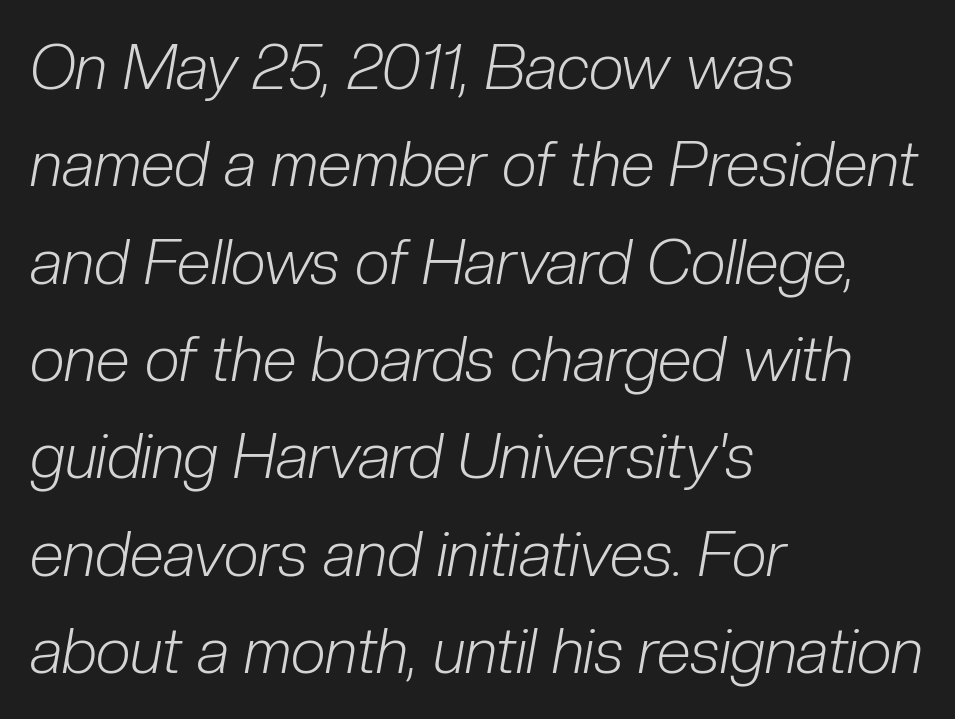
{"italic": "yes", "lean": "right", "slant_degrees": 10, "bold": "no", "weight": "light", "width": "condensed", "stroke_contrast": "low", "x_height": "medium", "monospaced": "no", "underline": "no", "align": "left", "line_spacing": "normal", "line_spacing_ratio": 1.57, "letter_spacing": "normal", "letter_spacing_em": 0.0, "glyph_px": 62}
